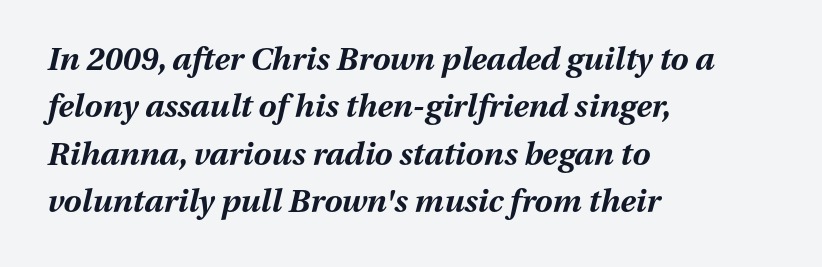
Q: Is the text bold? A: Yes.
Q: Is the text italic (slanted)? A: Yes, it leans right by about 13 degrees.
Q: Is the text underlined? A: No.
Q: How is the paragraph aligned? A: Left-aligned.
Q: Is the spacing between letters normal or unusually wide? A: Normal.
Q: Is the spacing between lines tight, normal or loose? A: Normal.
Q: Width (condensed, normal, or wide)? A: Normal.
Q: Stroke contrast? A: Medium.
Q: x-height? A: Medium.
Q: Monospaced? A: No.
